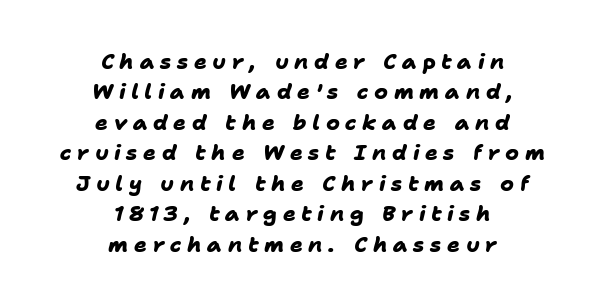
Q: Is the text bold? A: Yes.
Q: Is the text underlined? A: No.
Q: How is the paragraph aligned? A: Centered.
Q: Is the spacing between letters normal or unusually wide? A: Unusually wide.
Q: Is the spacing between lines tight, normal or loose? A: Normal.
